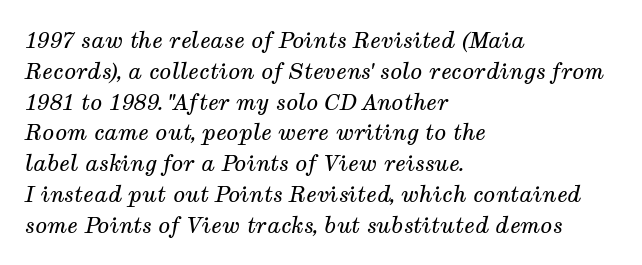
{"italic": "yes", "lean": "right", "slant_degrees": 12, "bold": "no", "underline": "no", "align": "left", "line_spacing": "normal", "line_spacing_ratio": 1.4, "letter_spacing": "normal", "letter_spacing_em": 0.0, "glyph_px": 22}
